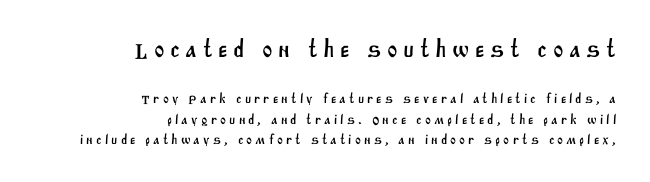
Q: Is the text underlined? A: No.
Q: How is the paragraph aligned? A: Right-aligned.
Q: Is the spacing between letters normal or unusually wide? A: Unusually wide.
Q: Is the spacing between lines tight, normal or loose? A: Normal.
Q: Which block of text is set in a larger size, the first (top) or the second (bottom)? A: The first (top) one.
